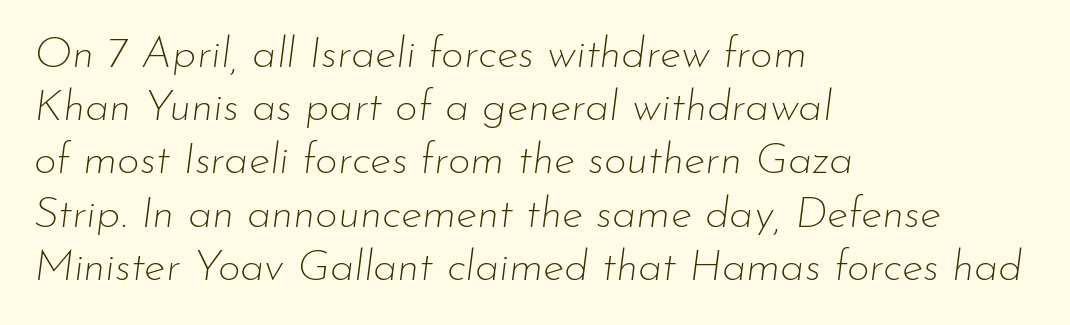
Q: Is the text bold? A: No.
Q: Is the text italic (slanted)? A: Yes, it leans right by about 7 degrees.
Q: Is the text underlined? A: No.
Q: How is the paragraph aligned? A: Left-aligned.
Q: Is the spacing between letters normal or unusually wide? A: Normal.
Q: Width (condensed, normal, or wide)? A: Normal.
Q: Stroke contrast? A: Low.
Q: x-height? A: Small.
Q: Monospaced? A: No.
